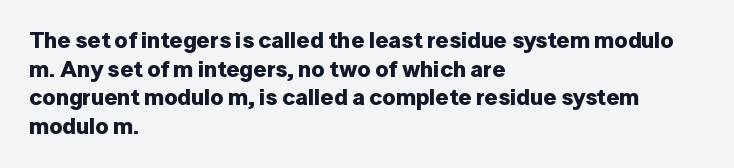
Every character sits straight up, as roman type does. Stroke thickness is high; the sample reads as a true bold. Inter-character spacing is left at the font's built-in metrics. Casual observation: everything's shoved over to the left. The specimen omits any rule beneath the text block's lines.
